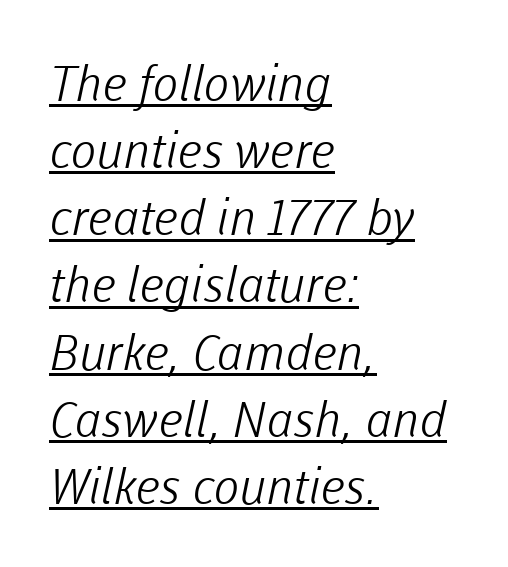
Q: Is the text bold? A: No.
Q: Is the typeface a serif or a sans-serif typeface? A: Sans-serif.
Q: Is the text underlined? A: Yes.
Q: How is the paragraph aligned? A: Left-aligned.
Q: Is the spacing between letters normal or unusually wide? A: Normal.
Q: Is the spacing between lines tight, normal or loose? A: Normal.
Q: Width (condensed, normal, or wide)? A: Normal.
Q: Stroke contrast? A: Low.
Q: x-height? A: Medium.
Q: Monospaced? A: No.
